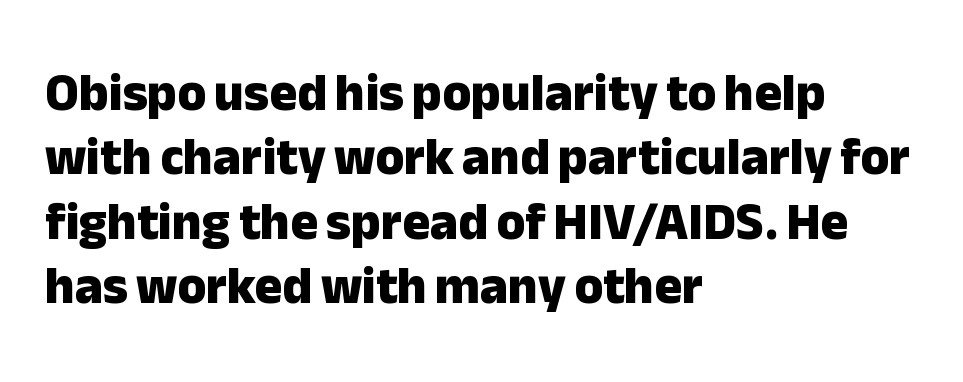
{"serif": "no", "italic": "no", "bold": "yes", "weight": "heavy", "width": "normal", "stroke_contrast": "low", "x_height": "medium", "monospaced": "no", "underline": "no", "align": "left", "line_spacing_ratio": 1.24, "letter_spacing": "normal", "letter_spacing_em": 0.0, "glyph_px": 52}
